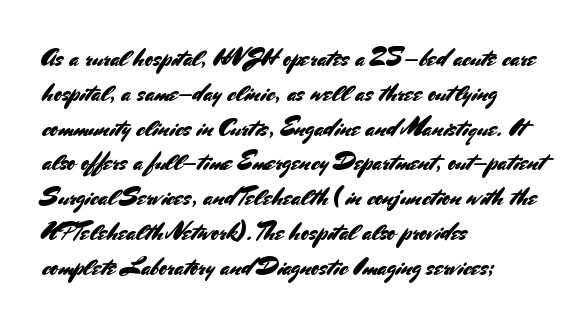
This sample keeps an unexceptional amount of space between lines. These lines keep a tight, regular rhythm from letter to letter. Reading down the block, your eye returns to a fixed left position each line. The string is rendered with underlining switched off.
